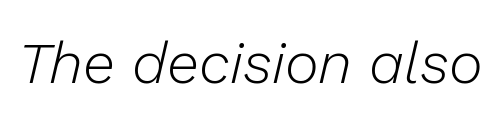
The image shows 58 px light type, italic (leaning right); set normal letter spacing, not underlined; low stroke contrast and a medium x-height.
